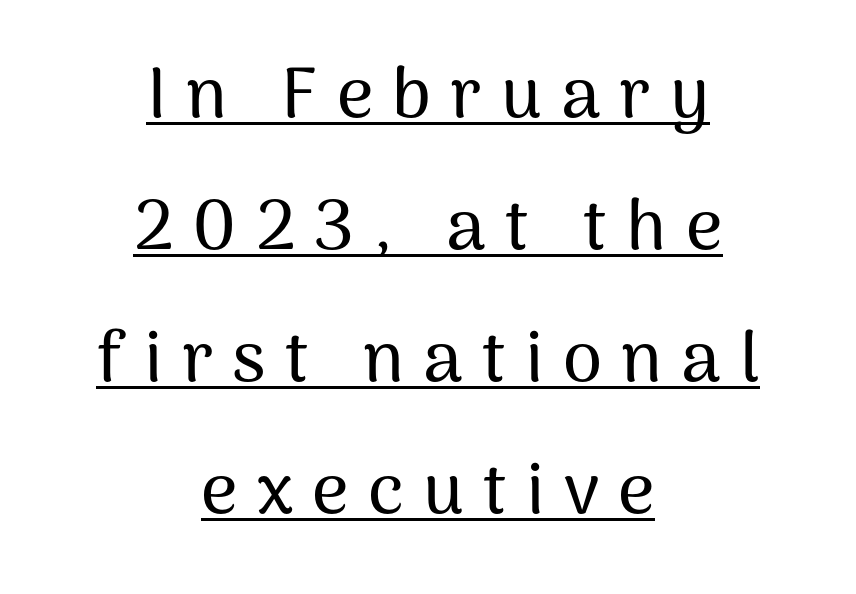
{"serif": "no", "italic": "no", "width": "normal", "stroke_contrast": "medium", "x_height": "medium", "monospaced": "no", "underline": "yes", "align": "center", "line_spacing_ratio": 1.86, "letter_spacing": "wide", "letter_spacing_em": 0.27, "glyph_px": 71}
